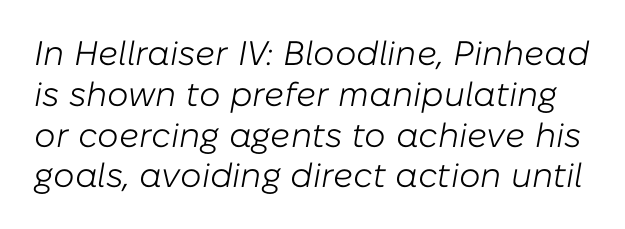
{"italic": "yes", "lean": "right", "slant_degrees": 10, "bold": "no", "weight": "light", "width": "normal", "stroke_contrast": "low", "x_height": "medium", "monospaced": "no", "underline": "no", "line_spacing_ratio": 1.2, "letter_spacing": "normal", "letter_spacing_em": 0.0, "glyph_px": 34}
